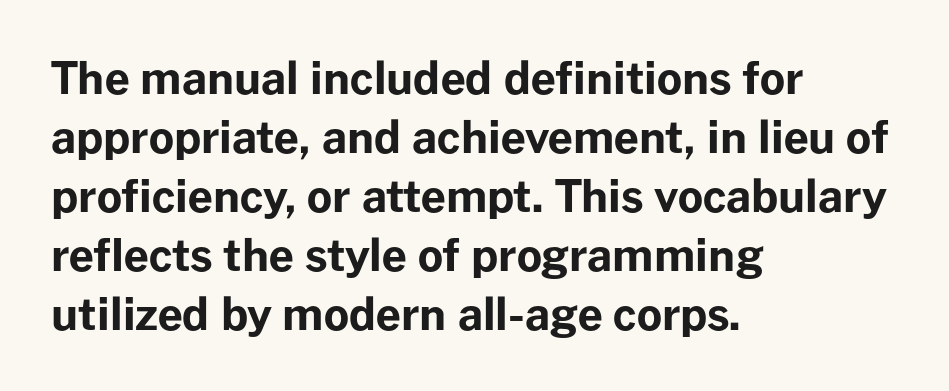
The image shows 44 px bold sans-serif type, upright; set left-aligned, normal line spacing (1.34x), normal letter spacing, not underlined; low stroke contrast and a medium x-height.
